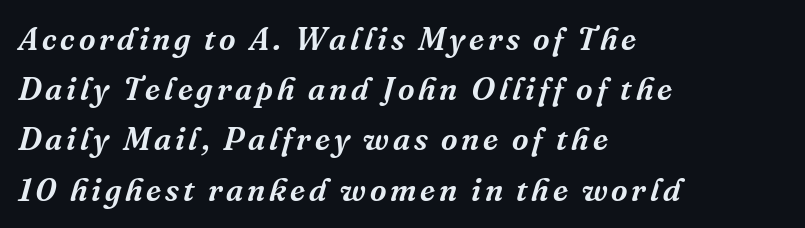
The image shows 32 px serif type, italic (leaning right); set left-aligned, normal line spacing (1.57x), not underlined; medium stroke contrast and a medium x-height.
